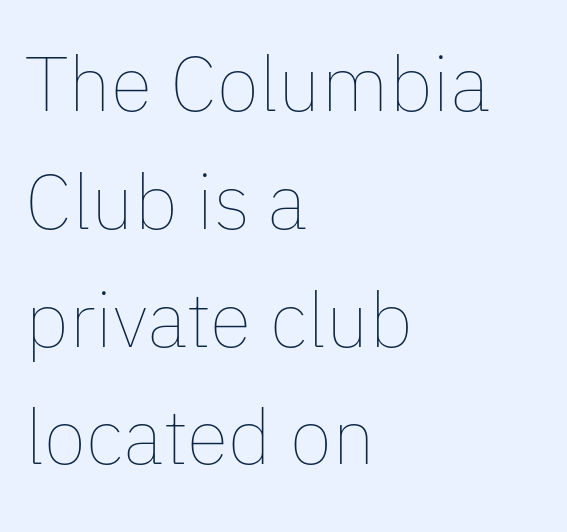
The face used here is rendered with its standard letterfit. The lines in this sample share a left origin and differ only in where they stop. Each stroke keeps to a modest, everyday thickness or less. How would I describe the line gaps? Plain and ordinary. Character widths vary here, with narrow letters taking less room than wide ones. The strip under each line holds only bare page.
